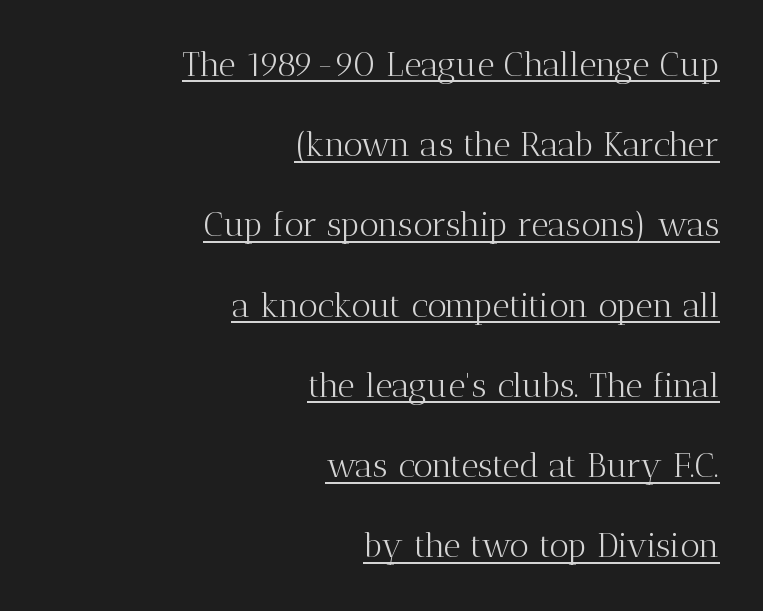
The image shows 34 px light serif type, upright; set right-aligned, loose line spacing (2.36x), normal letter spacing, underlined; medium stroke contrast and a medium x-height.
